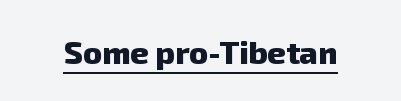
The image shows 32 px heavy sans-serif type; set normal letter spacing, underlined; low stroke contrast and a medium x-height.
